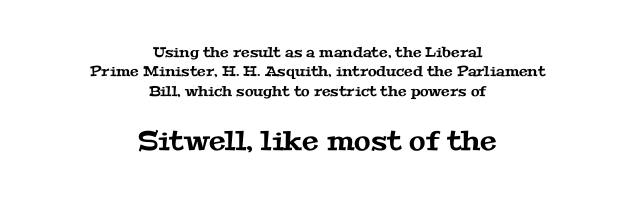
The image shows 27 px text type; set centered, normal line spacing (1.39x), normal letter spacing, not underlined; the second (bottom) block is 1.93x larger.
